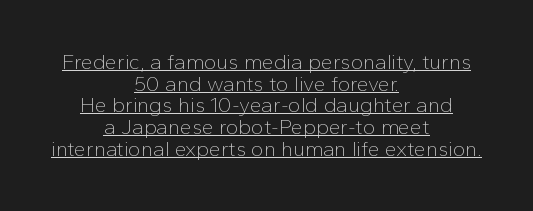
{"italic": "no", "bold": "no", "underline": "yes", "align": "center", "line_spacing": "tight", "line_spacing_ratio": 1.03, "letter_spacing": "normal", "letter_spacing_em": 0.0, "glyph_px": 21}
